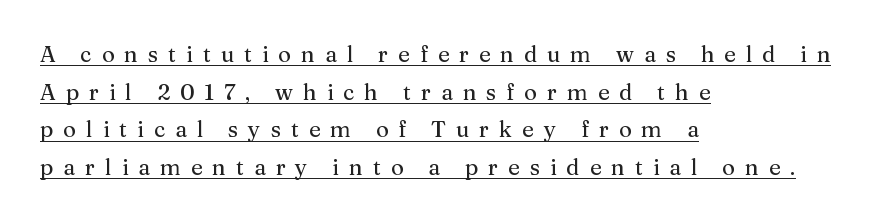
{"italic": "no", "underline": "yes", "align": "left", "line_spacing_ratio": 1.71, "letter_spacing": "wide", "letter_spacing_em": 0.45, "glyph_px": 22}
